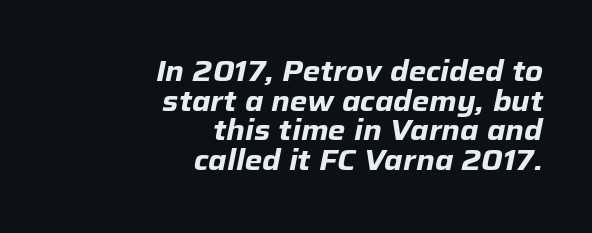
{"italic": "yes", "lean": "right", "slant_degrees": 12, "bold": "yes", "weight": "heavy", "width": "normal", "stroke_contrast": "low", "x_height": "medium", "monospaced": "no", "underline": "no", "align": "right", "line_spacing": "tight", "line_spacing_ratio": 1.06, "letter_spacing": "normal", "letter_spacing_em": 0.0, "glyph_px": 28}
